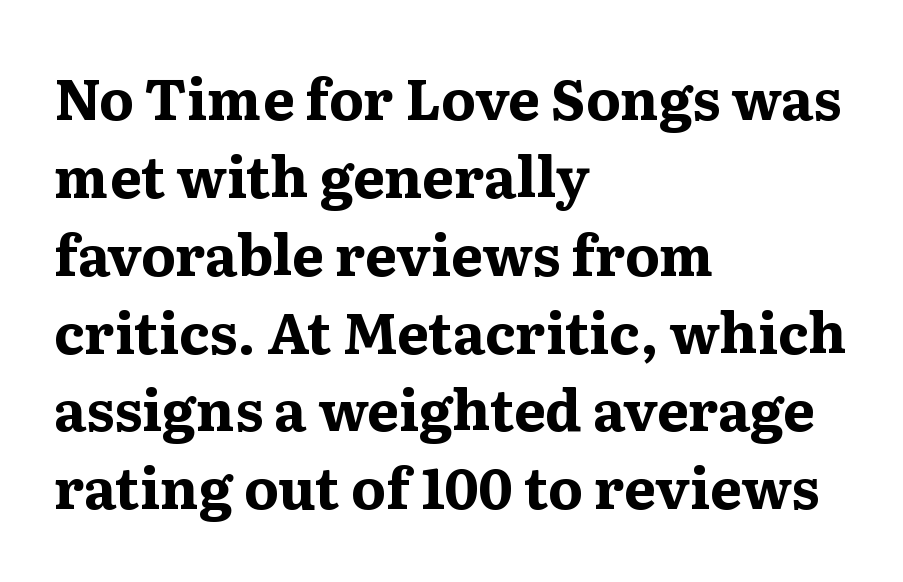
{"serif": "yes", "italic": "no", "bold": "yes", "weight": "bold", "width": "wide", "stroke_contrast": "medium", "x_height": "medium", "monospaced": "no", "underline": "no", "align": "left", "line_spacing": "normal", "line_spacing_ratio": 1.39, "letter_spacing": "normal", "letter_spacing_em": 0.0, "glyph_px": 56}
